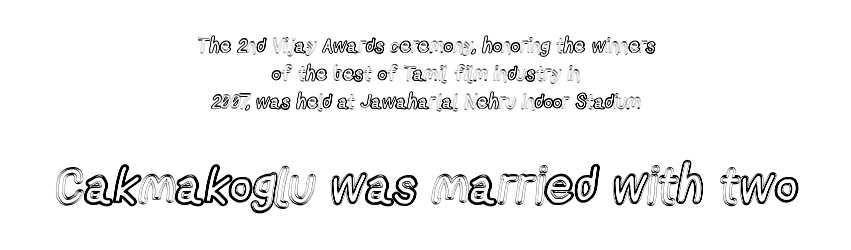
The image shows 51 px condensed type; set centered, normal line spacing (1.41x), normal letter spacing, not underlined; the second (bottom) block is 2.55x larger; a medium x-height.
